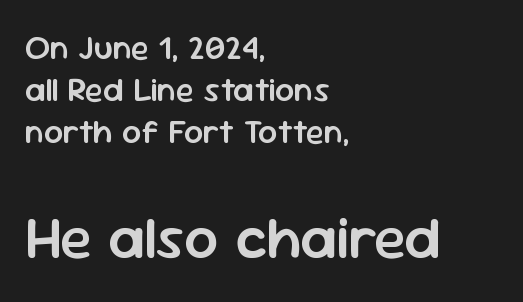
{"serif": "no", "italic": "no", "bold": "semi", "weight": "semibold", "width": "normal", "stroke_contrast": "low", "x_height": "medium", "monospaced": "no", "underline": "no", "align": "left", "line_spacing_ratio": 1.23, "letter_spacing": "normal", "letter_spacing_em": 0.0, "larger_block": "second", "size_ratio": 1.76, "glyph_px": 60}
